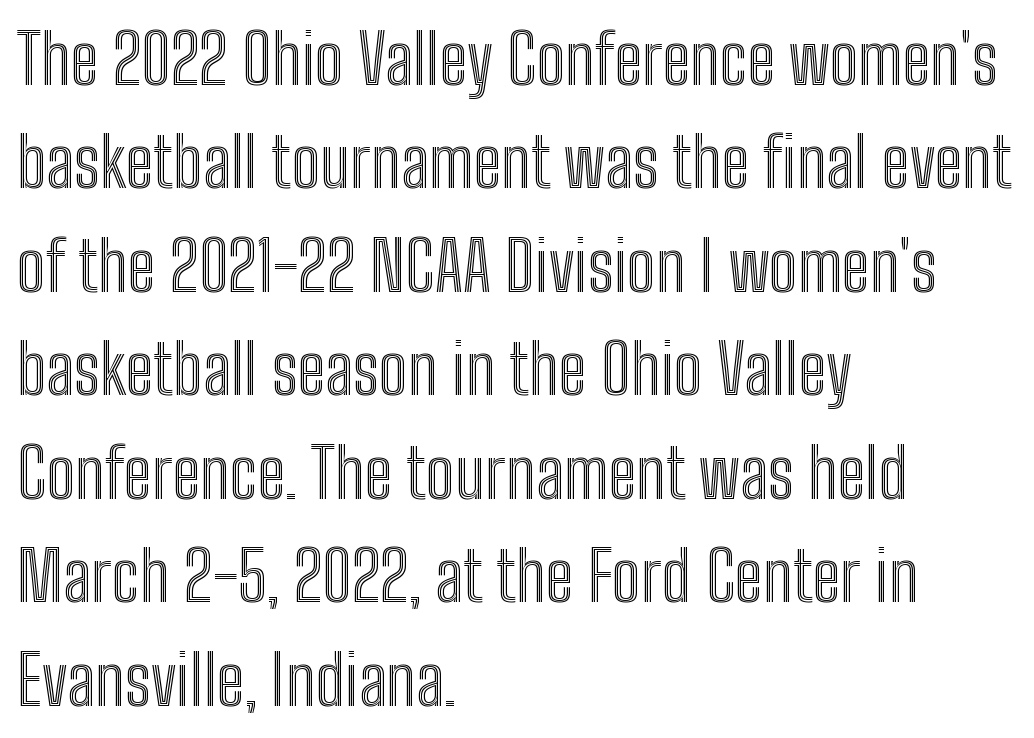
The image shows 69 px condensed type, upright; set left-aligned, normal line spacing (1.5x), normal letter spacing, not underlined; a medium x-height.
